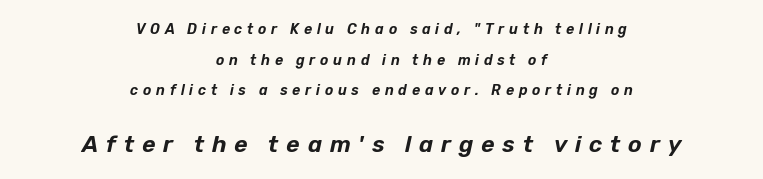
Q: Is the text italic (slanted)? A: Yes, it leans right by about 12 degrees.
Q: Is the text underlined? A: No.
Q: How is the paragraph aligned? A: Centered.
Q: Is the spacing between letters normal or unusually wide? A: Unusually wide.
Q: Is the spacing between lines tight, normal or loose? A: Loose.
Q: Which block of text is set in a larger size, the first (top) or the second (bottom)? A: The second (bottom) one.
